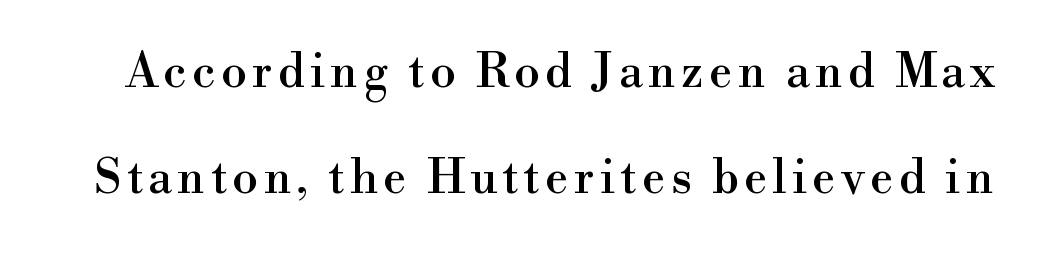
Q: Is the text italic (slanted)? A: No, it is upright.
Q: Is the typeface a serif or a sans-serif typeface? A: Serif.
Q: Is the text underlined? A: No.
Q: Is the spacing between lines tight, normal or loose? A: Loose.
Q: Width (condensed, normal, or wide)? A: Normal.
Q: Stroke contrast? A: High.
Q: x-height? A: Small.
Q: Monospaced? A: No.
